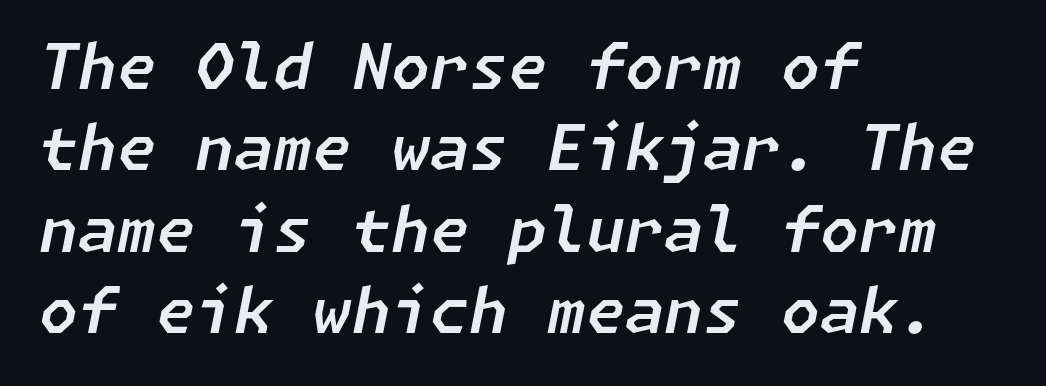
{"italic": "yes", "lean": "right", "slant_degrees": 11, "width": "normal", "stroke_contrast": "low", "x_height": "medium", "underline": "no", "align": "left", "line_spacing": "normal", "line_spacing_ratio": 1.29, "letter_spacing": "normal", "letter_spacing_em": 0.0, "glyph_px": 63}
